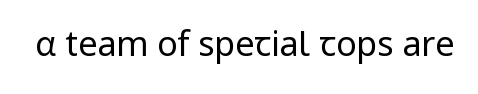
{"serif": "no", "italic": "no", "bold": "no", "weight": "regular", "width": "normal", "stroke_contrast": "low", "x_height": "medium", "monospaced": "no", "underline": "no", "letter_spacing": "normal", "letter_spacing_em": 0.0, "glyph_px": 34}
